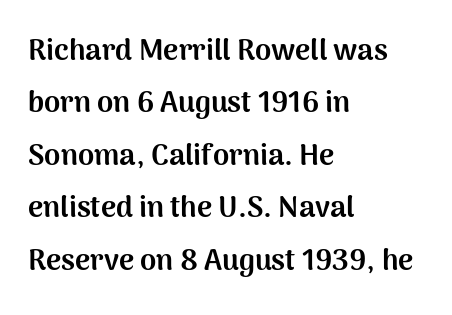
You could not count columns in this text — the font is proportionally spaced. The axis of the letterforms is exactly vertical. Nope, no serifs anywhere on these letters. Rule under the text: the space is simply empty.
